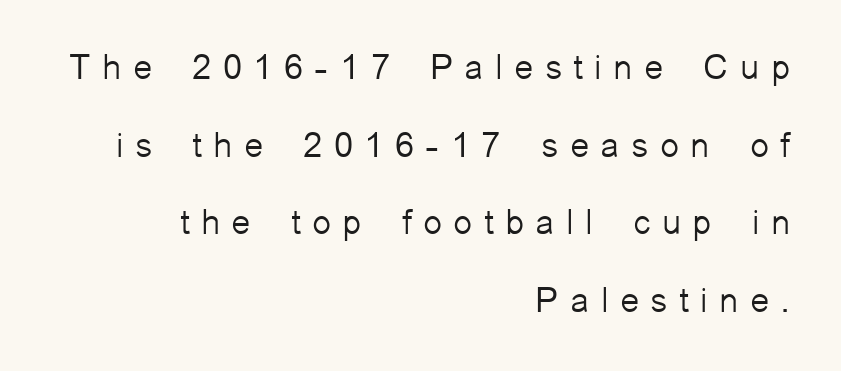
The image shows 35 px light sans-serif type, upright; set right-aligned, loose line spacing (2.22x), unusually wide letter spacing (+0.32 em), not underlined; low stroke contrast and a medium x-height.
